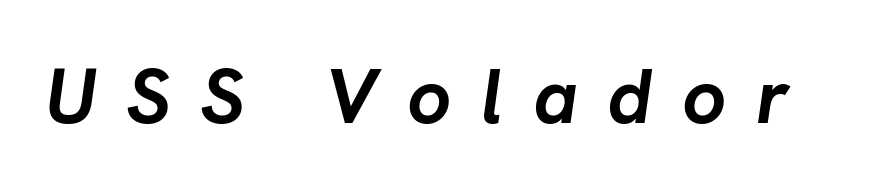
Compared with an ordinary text face, these strokes are far heavier — a full bold. The string is rendered with underlining switched off. The glyphs look as if they've been sheared to an angle. Do the characters align in a grid? No, the font is proportional. Look at the tracking — it's clearly loosened, letters drifting apart.
